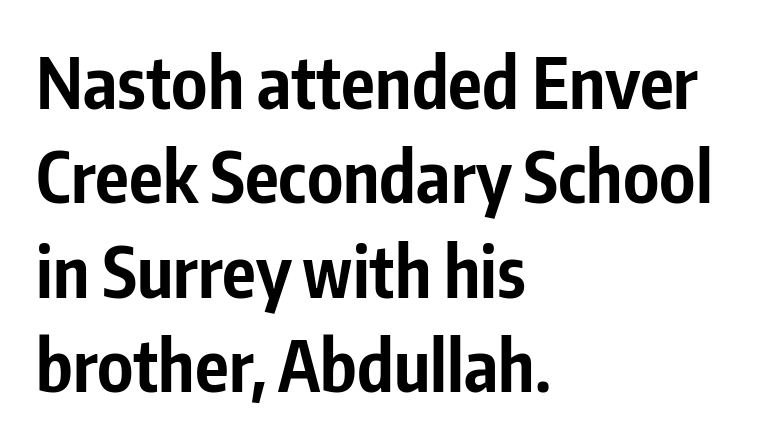
Q: Is the text bold? A: Yes.
Q: Is the text italic (slanted)? A: No, it is upright.
Q: Is the typeface a serif or a sans-serif typeface? A: Sans-serif.
Q: Is the text underlined? A: No.
Q: How is the paragraph aligned? A: Left-aligned.
Q: Is the spacing between letters normal or unusually wide? A: Normal.
Q: Is the spacing between lines tight, normal or loose? A: Normal.
Q: Width (condensed, normal, or wide)? A: Condensed.
Q: Stroke contrast? A: Low.
Q: x-height? A: Medium.
Q: Monospaced? A: No.
